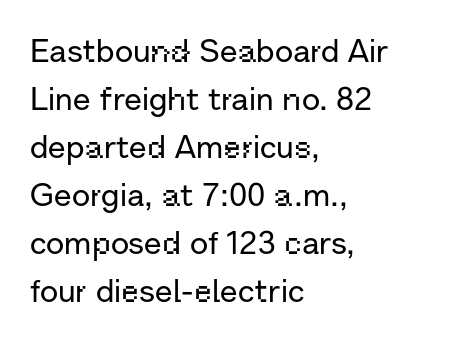
The image shows 32 px sans-serif type, upright; set left-aligned, normal line spacing (1.5x), normal letter spacing, not underlined; low stroke contrast and a medium x-height.
